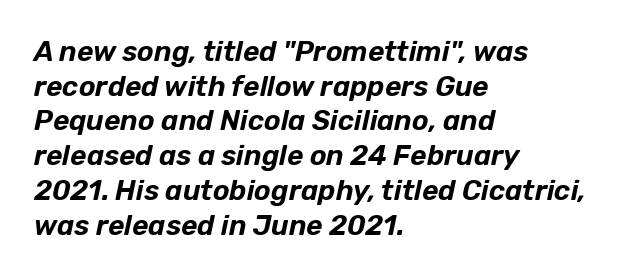
Italic? Definitely — the glyphs are oblique. Do the characters align in a grid? No, the font is proportional. The line texture is even and compact thanks to regular tracking. The foot of each line stays bare and open.
